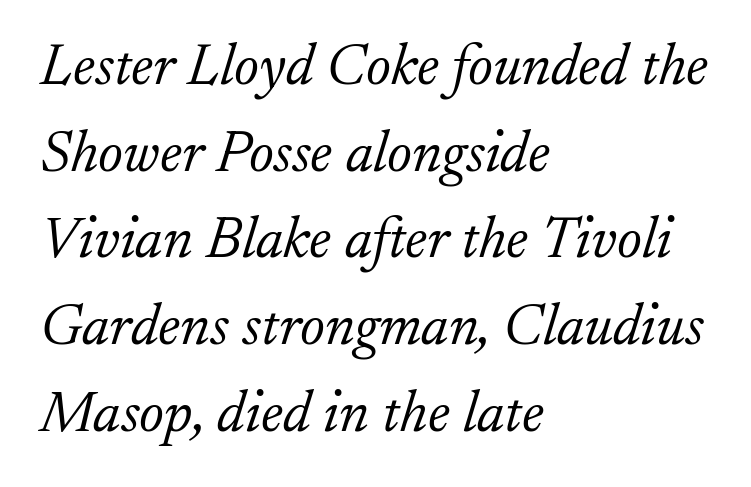
Q: Is the text bold? A: No.
Q: Is the text italic (slanted)? A: Yes, it leans right by about 17 degrees.
Q: Is the typeface a serif or a sans-serif typeface? A: Serif.
Q: Is the text underlined? A: No.
Q: How is the paragraph aligned? A: Left-aligned.
Q: Is the spacing between letters normal or unusually wide? A: Normal.
Q: Is the spacing between lines tight, normal or loose? A: Normal.
Q: Width (condensed, normal, or wide)? A: Normal.
Q: Stroke contrast? A: Low.
Q: x-height? A: Small.
Q: Monospaced? A: No.
